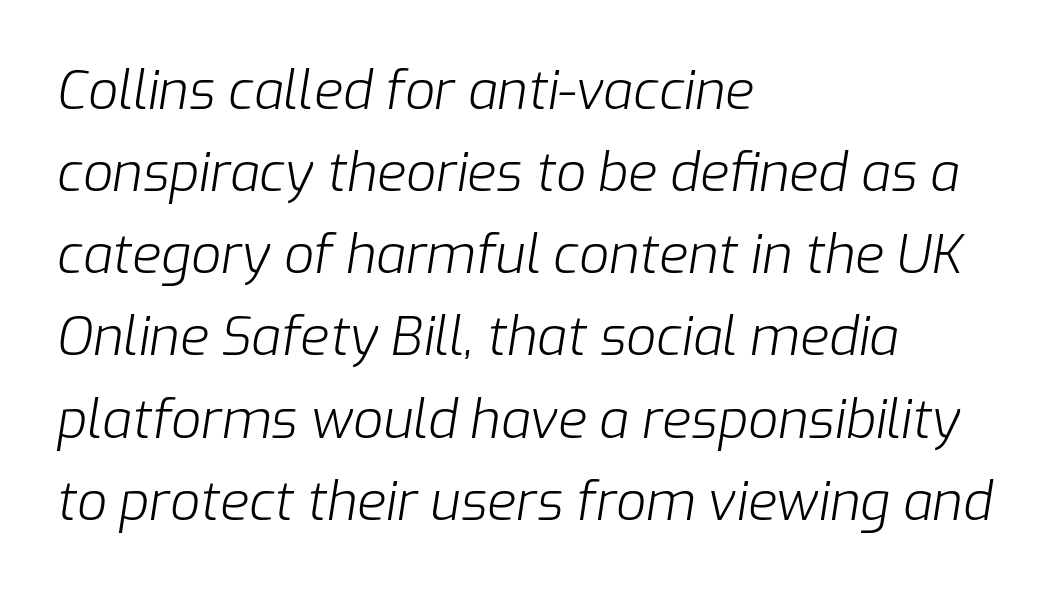
A typesetter would call this leading conventional body-copy spacing. You could not count columns in this text — the font is proportionally spaced. The string is rendered with underlining switched off. Yep, that's italic — everything's leaning. Characters follow at the spacing the type designer built in.
